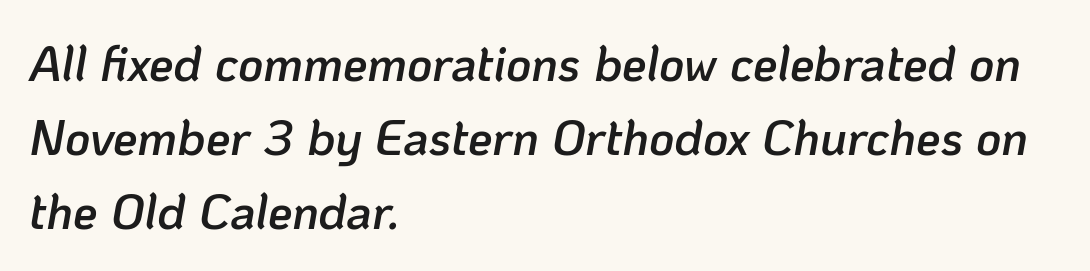
The image shows 49 px semibold type, italic (leaning right); set left-aligned, normal line spacing (1.51x), normal letter spacing, not underlined; low stroke contrast and a medium x-height.
